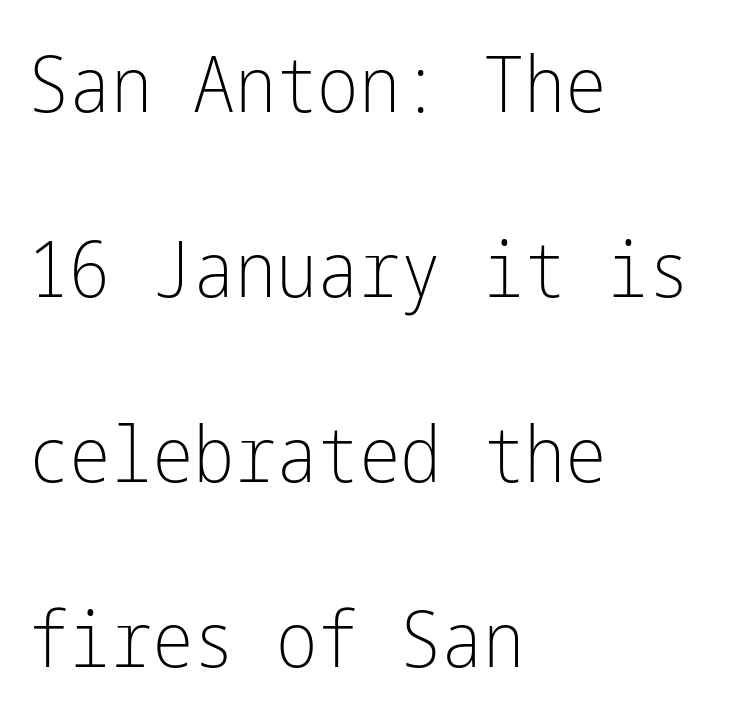
{"serif": "no", "italic": "no", "bold": "no", "weight": "light", "width": "condensed", "stroke_contrast": "low", "x_height": "medium", "underline": "no", "align": "left", "line_spacing": "loose", "line_spacing_ratio": 2.37, "letter_spacing": "normal", "letter_spacing_em": 0.0, "glyph_px": 78}
